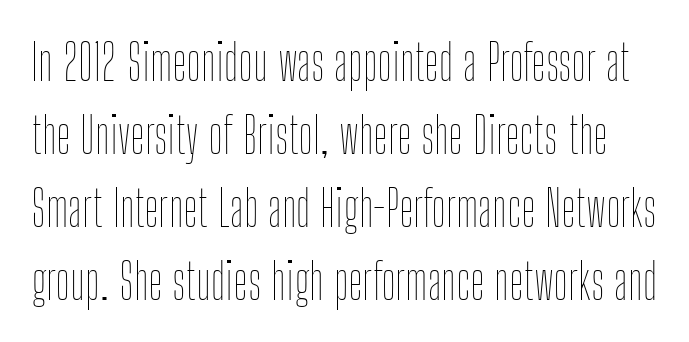
The image shows 50 px thin, condensed type, upright; set normal line spacing (1.46x), normal letter spacing, not underlined; low stroke contrast and a medium x-height.
